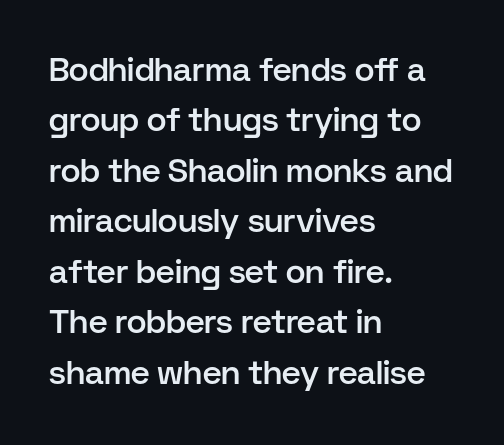
The image shows 33 px semibold sans-serif type, upright; set left-aligned, normal line spacing (1.53x), normal letter spacing, not underlined; low stroke contrast and a medium x-height.
